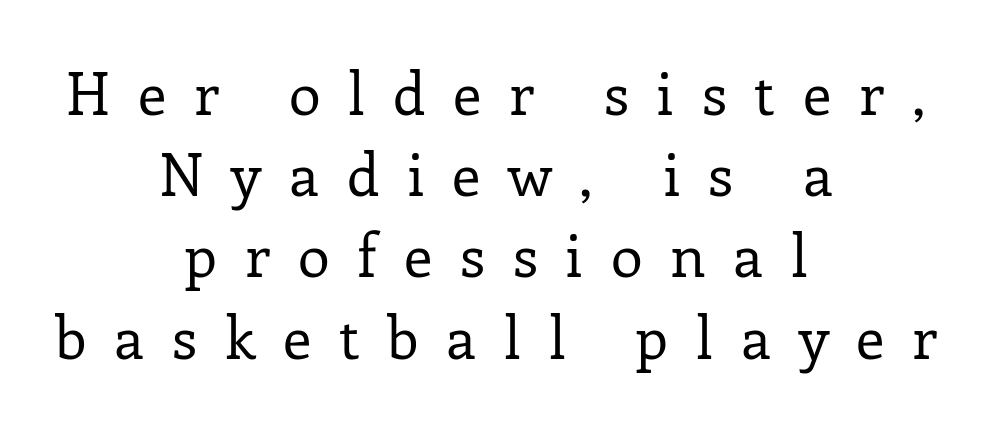
The image shows 58 px regular-weight serif type, upright; set centered, normal line spacing (1.4x), unusually wide letter spacing (+0.48 em), not underlined; low stroke contrast and a medium x-height.
